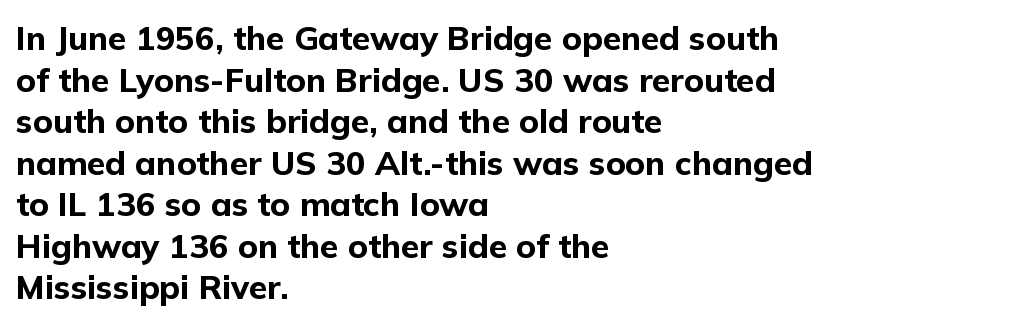
{"serif": "no", "italic": "no", "bold": "yes", "weight": "bold", "width": "normal", "stroke_contrast": "low", "x_height": "medium", "monospaced": "no", "underline": "no", "align": "left", "line_spacing": "normal", "line_spacing_ratio": 1.26, "letter_spacing": "normal", "letter_spacing_em": 0.0, "glyph_px": 33}
